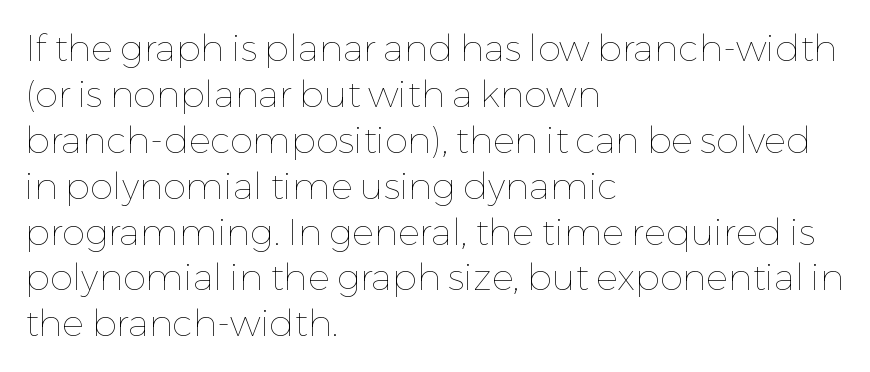
The image shows 37 px thin type, upright; set left-aligned, line spacing 1.24x, normal letter spacing, not underlined; low stroke contrast and a medium x-height.
